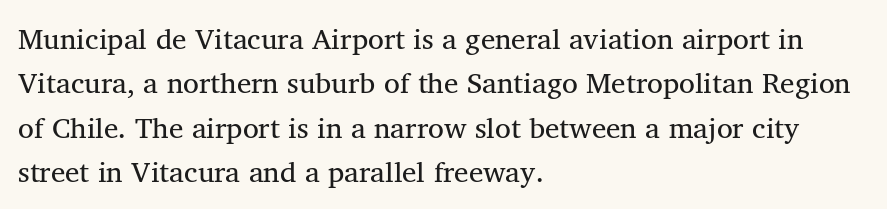
{"serif": "yes", "italic": "no", "bold": "no", "weight": "regular", "width": "normal", "stroke_contrast": "medium", "x_height": "medium", "monospaced": "no", "underline": "no", "align": "left", "line_spacing": "normal", "line_spacing_ratio": 1.53, "letter_spacing": "normal", "letter_spacing_em": 0.0, "glyph_px": 29}
